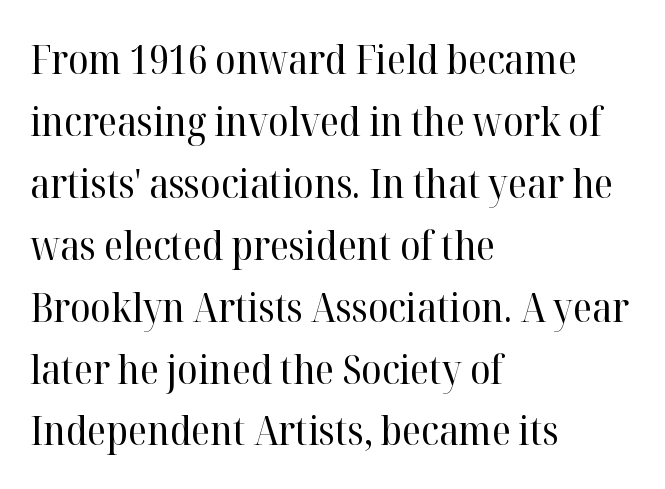
The image shows 41 px regular-weight serif type, upright; set left-aligned, normal line spacing (1.51x), normal letter spacing, not underlined; high stroke contrast and a medium x-height.
